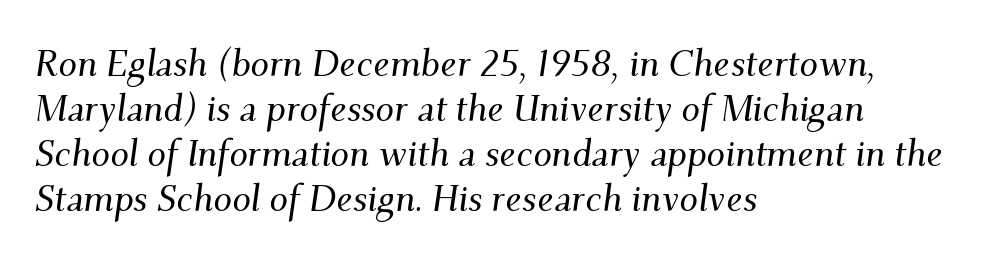
These lines keep a tight, regular rhythm from letter to letter. Slanted lettering throughout. Is this a fixed-width face? No — the glyphs have proportional, varying widths. Underlining? Definitely not there.
